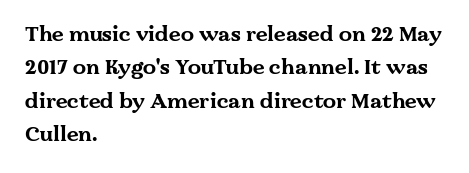
The image shows 21 px bold type, upright; set left-aligned, normal line spacing (1.59x), normal letter spacing, not underlined.
